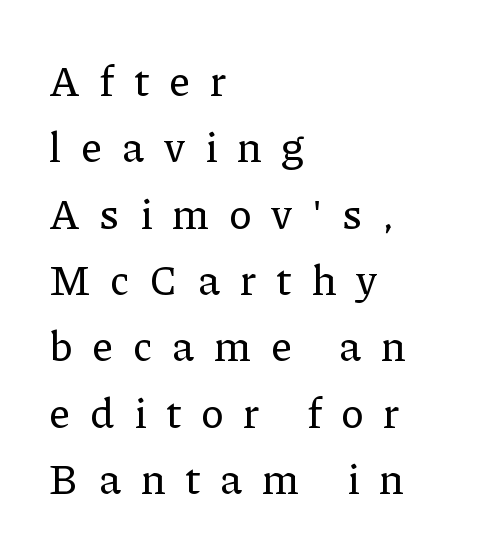
The image shows 42 px serif type, upright; set left-aligned, normal line spacing (1.58x), unusually wide letter spacing (+0.47 em), not underlined; low stroke contrast and a medium x-height.
